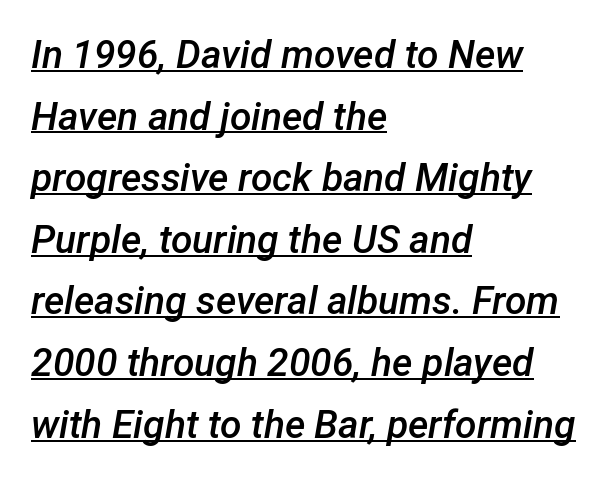
Compared with typical body copy, the letter spacing here is the same. Rendered with sloped, italic letterforms. The text block is weighted toward the left margin, trailing off unevenly rightward. Spacing verdict: proportional, widths tailored to each character. This block has exactly the height ordinary leading produces.
